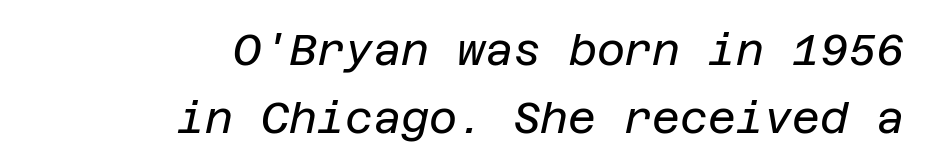
The image shows 43 px regular-weight type, italic (leaning right); set right-aligned, normal line spacing (1.57x), normal letter spacing, not underlined; low stroke contrast and a large x-height.
